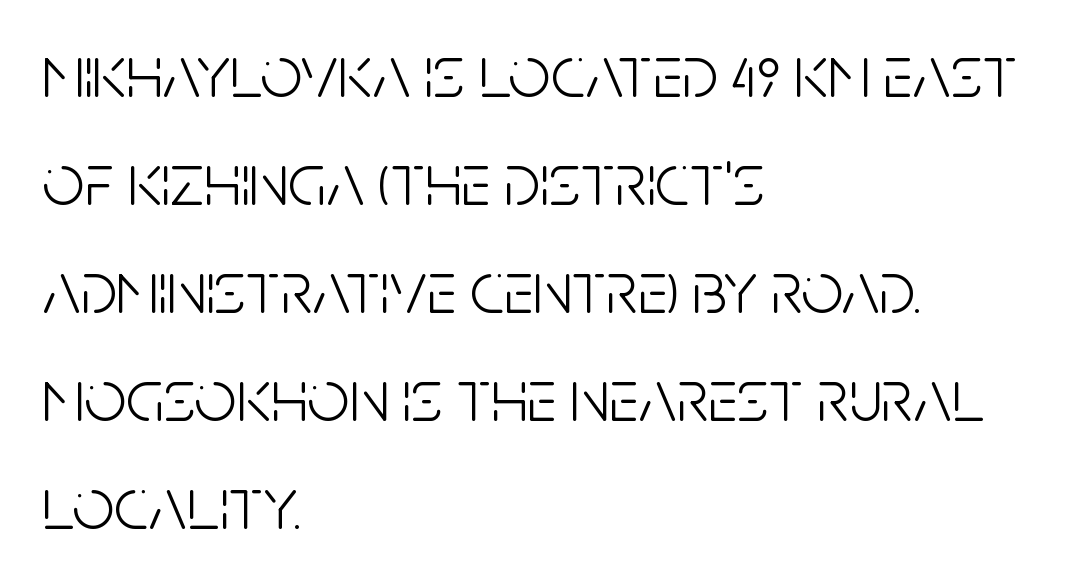
The image shows 74 px light, condensed sans-serif type, upright; set left-aligned, normal line spacing (1.46x), normal letter spacing, not underlined; low stroke contrast and a large x-height.
